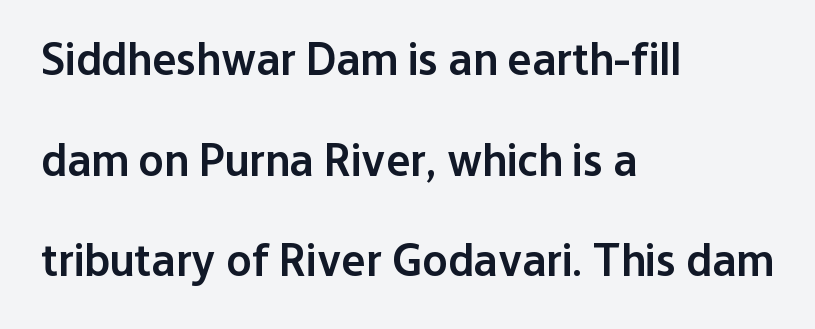
The image shows 46 px semibold sans-serif type, upright; set left-aligned, loose line spacing (2.19x), normal letter spacing, not underlined; low stroke contrast and a medium x-height.
